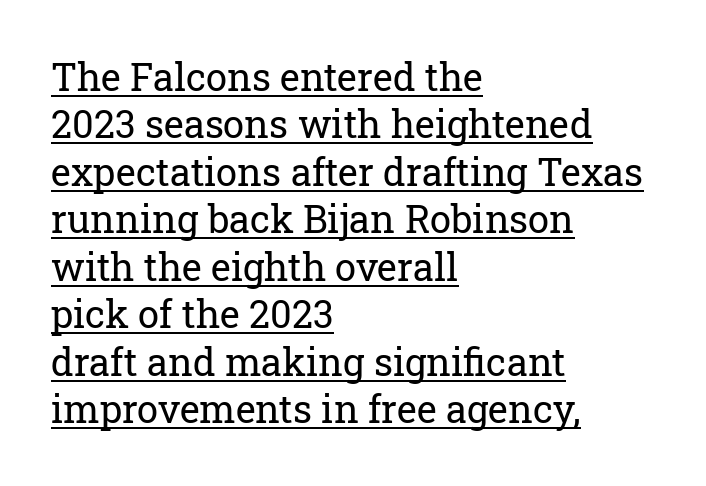
Note the varied advance widths — an 'i' is clearly narrower than an 'm'. Weight class: somewhere from thin through regular. Short and long lines alike share a common starting point at left. Each new line begins a customary step beneath the previous one. Unlike italic type, these characters show no tilt at all.
